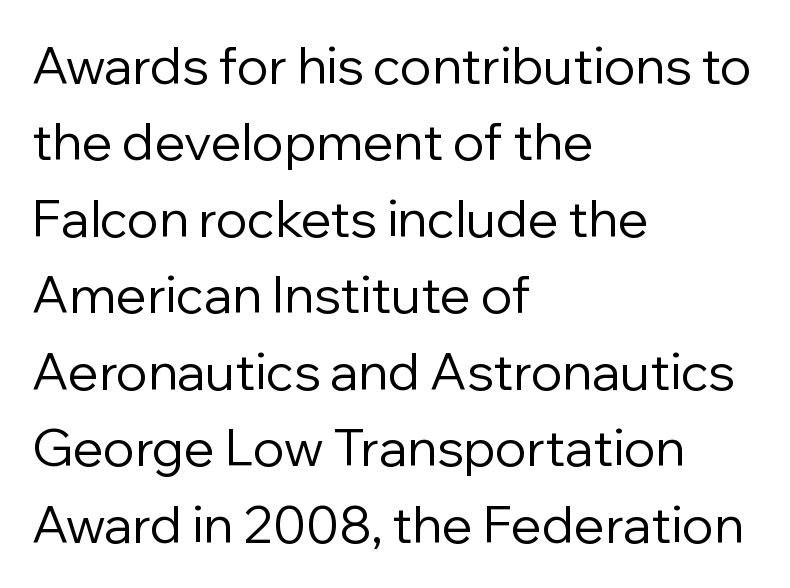
{"serif": "no", "italic": "no", "bold": "no", "weight": "regular", "width": "normal", "stroke_contrast": "low", "x_height": "medium", "monospaced": "no", "underline": "no", "align": "left", "line_spacing": "normal", "line_spacing_ratio": 1.5, "letter_spacing": "normal", "letter_spacing_em": 0.0, "glyph_px": 51}
